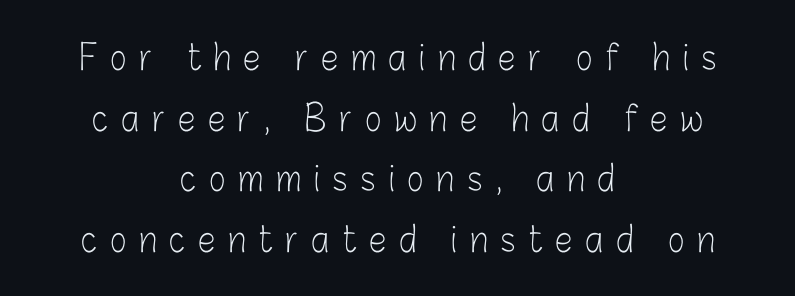
The image shows 35 px light, condensed sans-serif type, upright; set centered, line spacing 1.73x, unusually wide letter spacing (+0.37 em), not underlined; low stroke contrast and a medium x-height.
